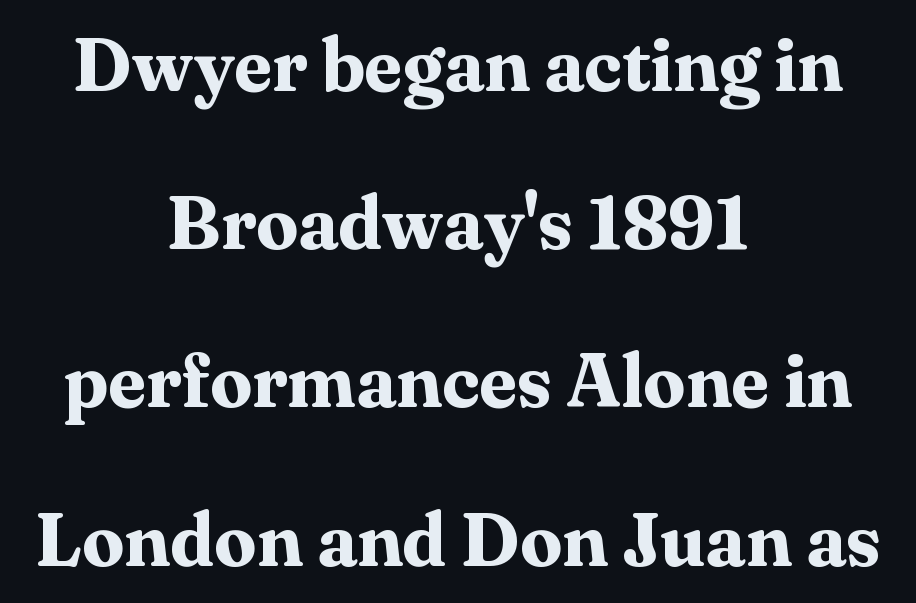
{"serif": "yes", "italic": "no", "bold": "yes", "weight": "bold", "width": "normal", "stroke_contrast": "medium", "x_height": "medium", "monospaced": "no", "underline": "no", "align": "center", "line_spacing": "loose", "line_spacing_ratio": 2.11, "letter_spacing": "normal", "letter_spacing_em": 0.0, "glyph_px": 75}
